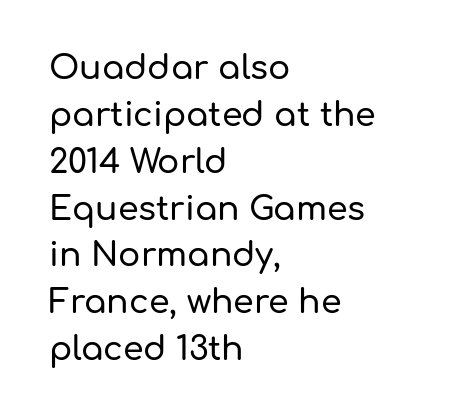
{"serif": "no", "italic": "no", "width": "normal", "stroke_contrast": "low", "x_height": "medium", "monospaced": "no", "underline": "no", "align": "left", "line_spacing": "normal", "line_spacing_ratio": 1.42, "letter_spacing": "normal", "letter_spacing_em": 0.0, "glyph_px": 33}
